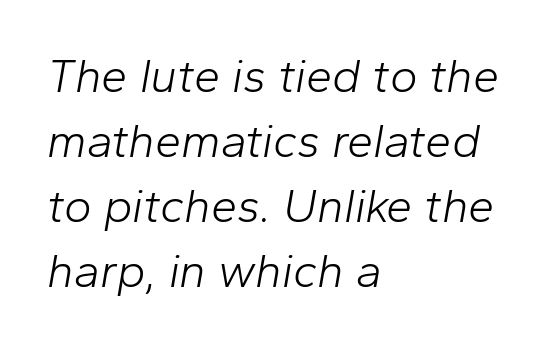
Q: Is the text bold? A: No.
Q: Is the text italic (slanted)? A: Yes, it leans right by about 10 degrees.
Q: Is the text underlined? A: No.
Q: How is the paragraph aligned? A: Left-aligned.
Q: Is the spacing between letters normal or unusually wide? A: Normal.
Q: Is the spacing between lines tight, normal or loose? A: Normal.
Q: Width (condensed, normal, or wide)? A: Normal.
Q: Stroke contrast? A: Low.
Q: x-height? A: Medium.
Q: Monospaced? A: No.
